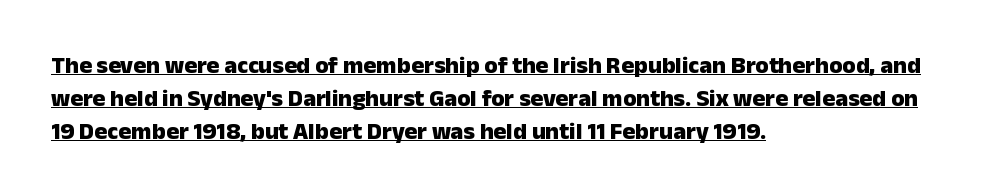
{"italic": "no", "bold": "yes", "underline": "yes", "align": "left", "line_spacing": "normal", "line_spacing_ratio": 1.38, "letter_spacing": "normal", "letter_spacing_em": 0.0, "glyph_px": 24}
